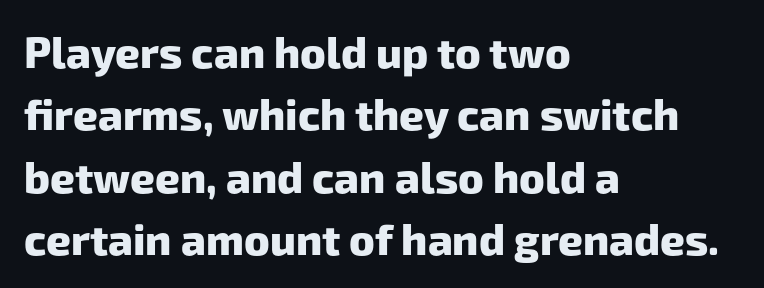
The image shows 43 px heavy sans-serif type; set left-aligned, normal line spacing (1.45x), normal letter spacing, not underlined; low stroke contrast and a medium x-height.
